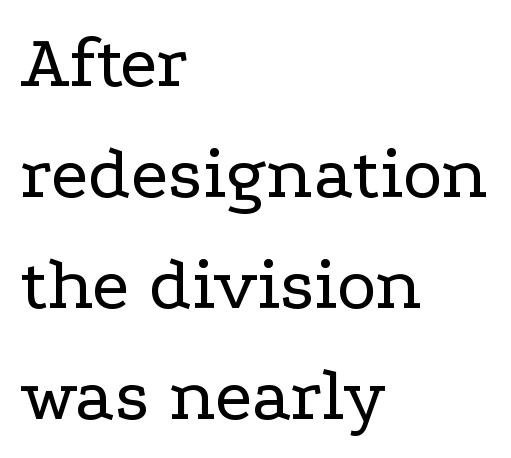
Is this a sans? No — the strokes have serifs. If you drew a ruler down the left edge, every line would touch it. The face used here is proportionally spaced, like ordinary book or web type. One glance says typical: line gaps are just what's usual. Words float on clear page, feet unadorned.
